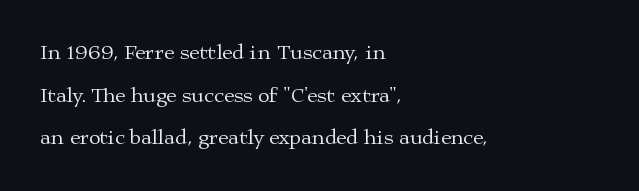
Q: Is the text bold? A: No.
Q: Is the text italic (slanted)? A: No, it is upright.
Q: Is the text underlined? A: No.
Q: How is the paragraph aligned? A: Left-aligned.
Q: Is the spacing between letters normal or unusually wide? A: Normal.
Q: Is the spacing between lines tight, normal or loose? A: Loose.
